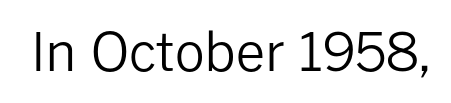
Ascenders rise straight up at ninety degrees. Check the space under the baseline: it is left empty. What stands out about the letter spacing? Nothing — it is the standard amount. The designer went with a sans here, leaving each stem footless.
